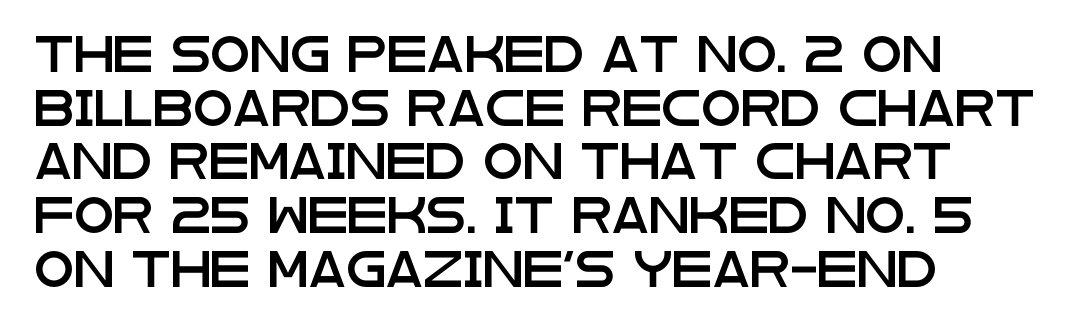
{"serif": "no", "italic": "no", "width": "wide", "stroke_contrast": "low", "x_height": "large", "monospaced": "no", "underline": "no", "align": "left", "line_spacing": "normal", "line_spacing_ratio": 1.49, "letter_spacing": "normal", "letter_spacing_em": 0.0, "glyph_px": 36}
